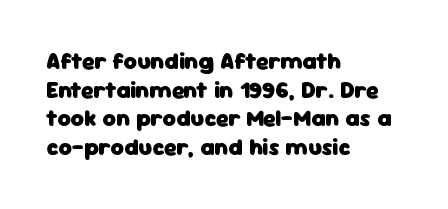
The image shows 23 px bold type, upright; set left-aligned, normal line spacing (1.25x), normal letter spacing, not underlined.
